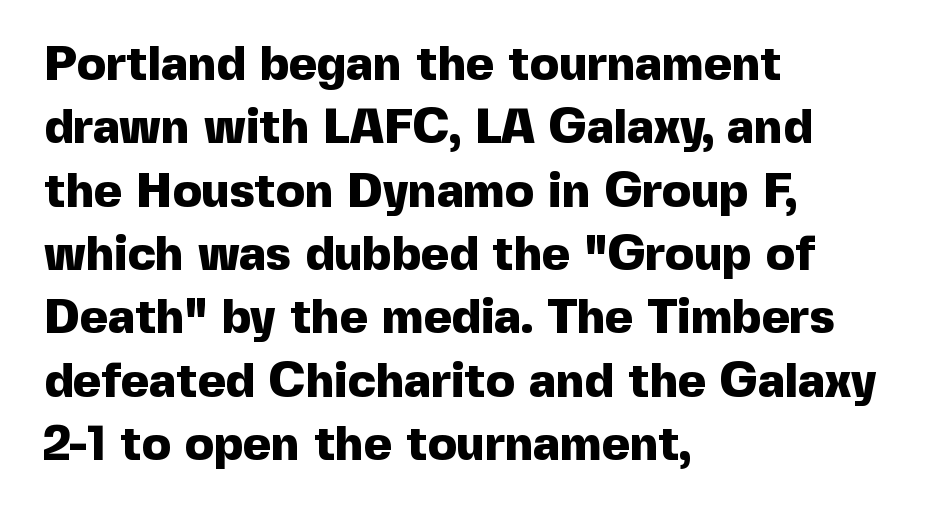
Q: Is the text bold? A: Yes.
Q: Is the text italic (slanted)? A: No, it is upright.
Q: Is the typeface a serif or a sans-serif typeface? A: Sans-serif.
Q: Is the text underlined? A: No.
Q: How is the paragraph aligned? A: Left-aligned.
Q: Is the spacing between letters normal or unusually wide? A: Normal.
Q: Is the spacing between lines tight, normal or loose? A: Normal.
Q: Width (condensed, normal, or wide)? A: Normal.
Q: x-height? A: Medium.
Q: Monospaced? A: No.
